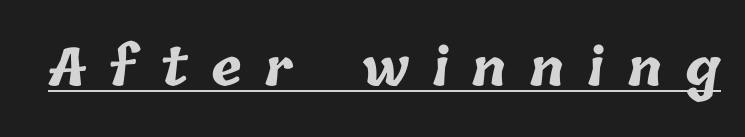
The tracking jumps out immediately: characters are airy and widely separated. Spacing verdict: proportional, widths tailored to each character. The strokes are fattened all the way to bold. Underline: present.
